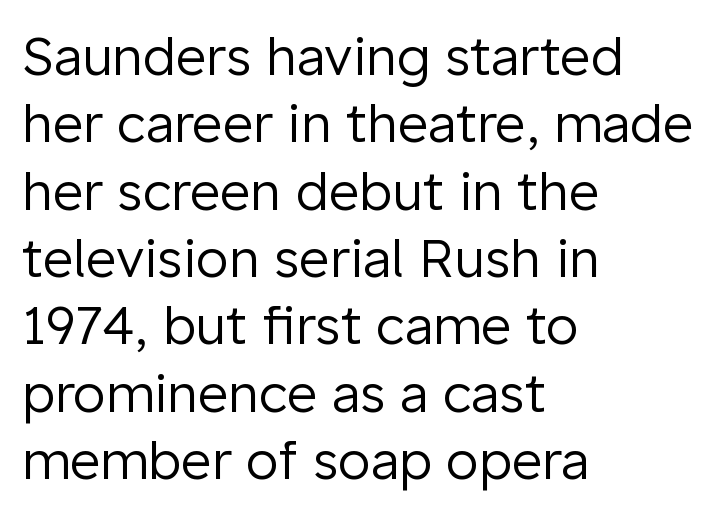
Beneath every word, the page is bare. Is this a heavy cut? Hardly; it is regular or lighter. Ascenders rise straight up at ninety degrees. Note the varied advance widths — an 'i' is clearly narrower than an 'm'.
